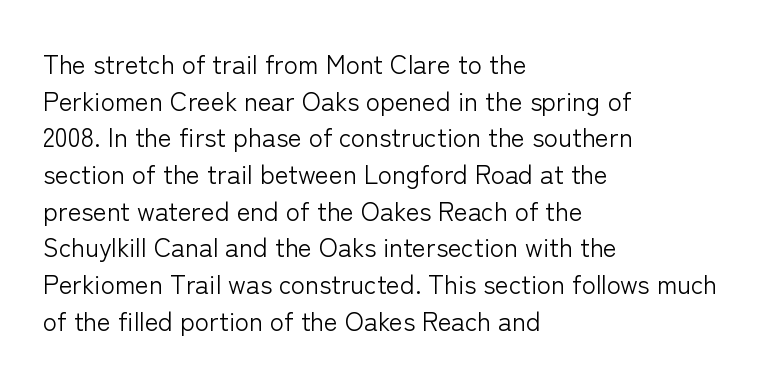
The image shows 26 px text type, upright; set left-aligned, normal line spacing (1.41x), normal letter spacing, not underlined.
